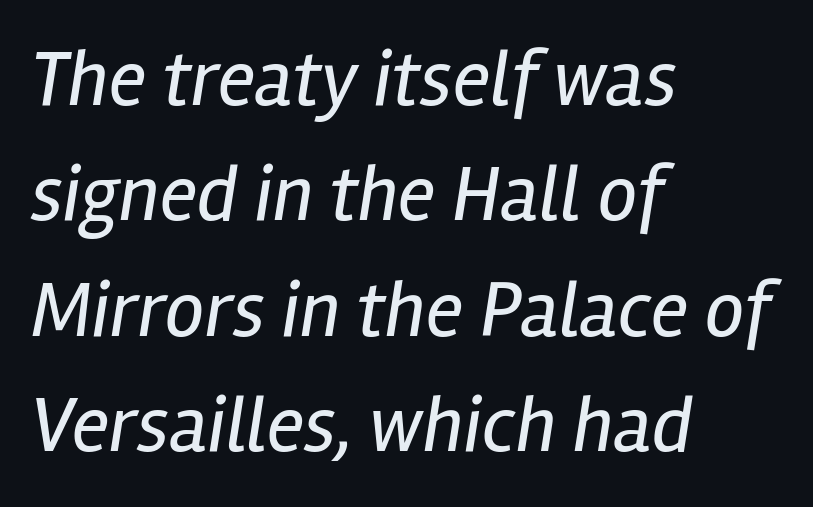
The image shows 79 px regular-weight, condensed type, italic (leaning right); set left-aligned, normal line spacing (1.46x), normal letter spacing, not underlined; low stroke contrast and a medium x-height.
